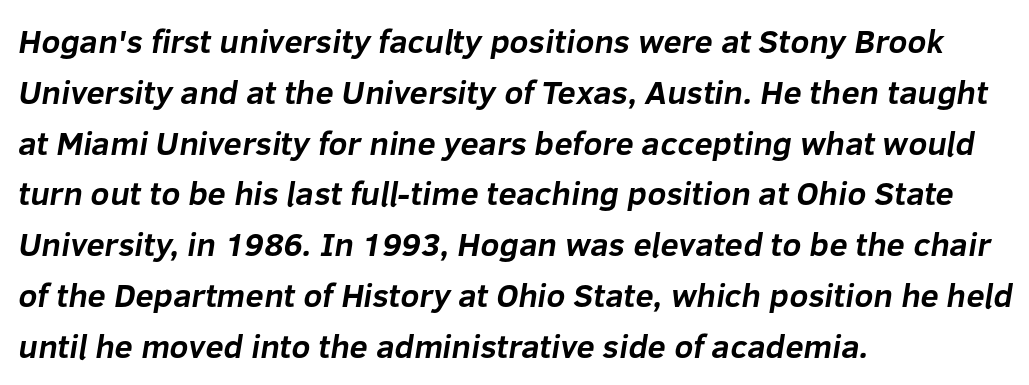
Short and long lines alike share a common starting point at left. Tracking here is standard; glyphs follow each other at the usual distance. Plain, unruled lines of type. In terms of letterform style, serifs are entirely absent.
